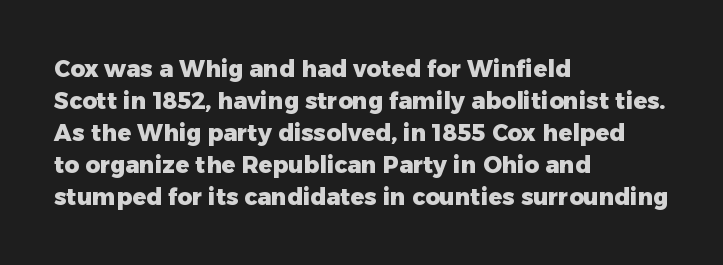
Q: Is the text bold? A: Yes.
Q: Is the text italic (slanted)? A: No, it is upright.
Q: Is the text underlined? A: No.
Q: How is the paragraph aligned? A: Left-aligned.
Q: Is the spacing between letters normal or unusually wide? A: Normal.
Q: Is the spacing between lines tight, normal or loose? A: Normal.
